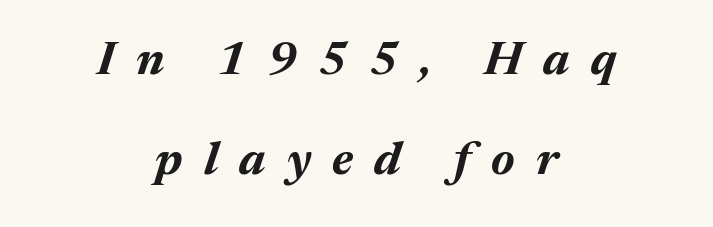
The image shows 47 px bold type, italic (leaning right); set centered, loose line spacing (2.13x), unusually wide letter spacing (+0.45 em), not underlined; medium stroke contrast and a medium x-height.
